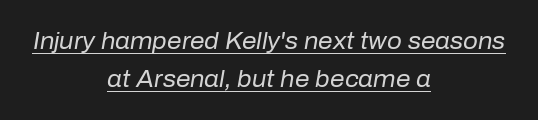
Q: Is the text bold? A: No.
Q: Is the text italic (slanted)? A: Yes, it leans right by about 10 degrees.
Q: Is the text underlined? A: Yes.
Q: How is the paragraph aligned? A: Centered.
Q: Is the spacing between letters normal or unusually wide? A: Normal.
Q: Is the spacing between lines tight, normal or loose? A: Normal.
